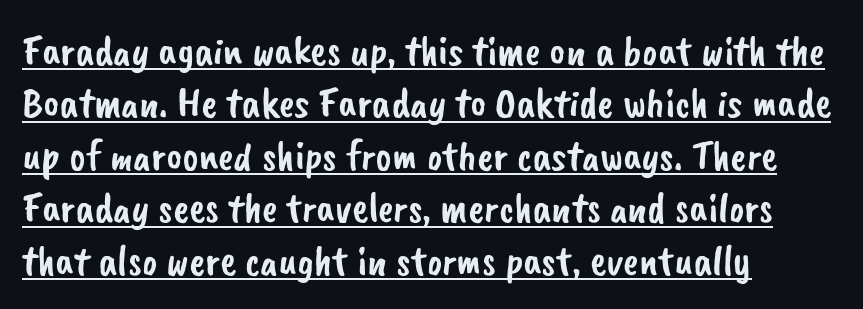
{"serif": "no", "width": "normal", "stroke_contrast": "low", "x_height": "small", "monospaced": "no", "underline": "yes", "align": "left", "line_spacing_ratio": 1.22, "letter_spacing": "normal", "letter_spacing_em": 0.0, "glyph_px": 43}
